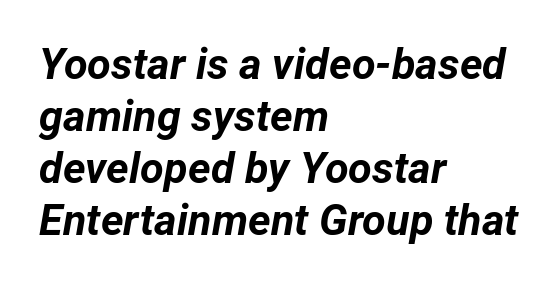
The image shows 43 px bold type, italic (leaning right); set left-aligned, line spacing 1.21x, normal letter spacing, not underlined; low stroke contrast and a medium x-height.
